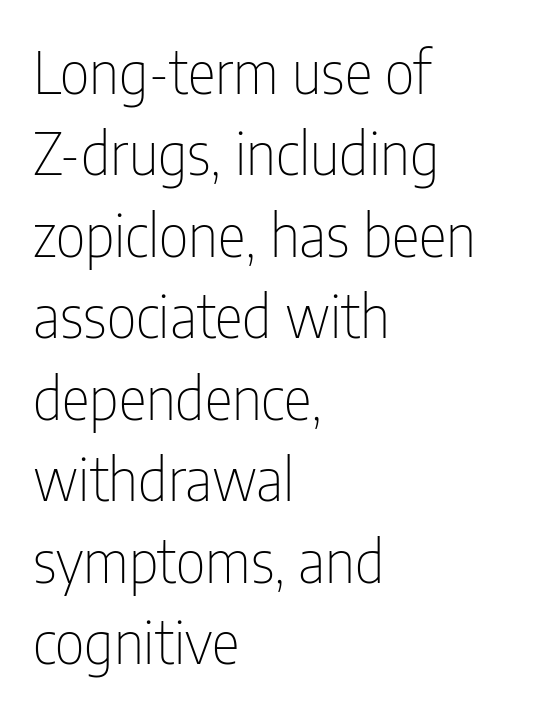
{"serif": "no", "italic": "no", "bold": "no", "weight": "thin", "width": "condensed", "stroke_contrast": "low", "x_height": "medium", "monospaced": "no", "underline": "no", "align": "left", "line_spacing": "normal", "line_spacing_ratio": 1.38, "letter_spacing": "normal", "letter_spacing_em": 0.0, "glyph_px": 59}
